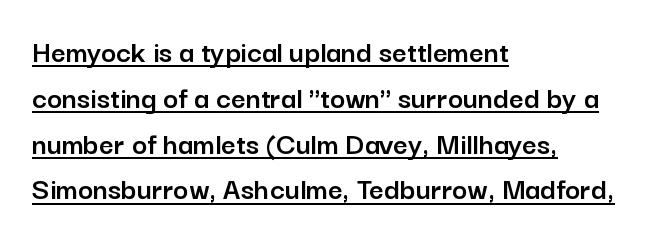
{"serif": "no", "italic": "no", "width": "normal", "stroke_contrast": "low", "x_height": "medium", "monospaced": "no", "underline": "yes", "align": "left", "line_spacing": "normal", "line_spacing_ratio": 1.43, "letter_spacing": "normal", "letter_spacing_em": 0.0, "glyph_px": 32}
